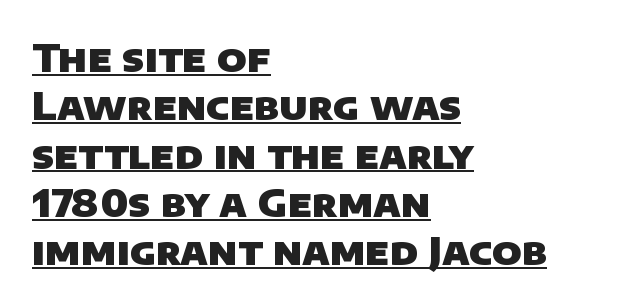
{"serif": "no", "bold": "yes", "weight": "heavy", "width": "normal", "stroke_contrast": "low", "x_height": "large", "monospaced": "no", "underline": "yes", "align": "left", "line_spacing": "normal", "line_spacing_ratio": 1.27, "letter_spacing": "normal", "letter_spacing_em": 0.0, "glyph_px": 38}
